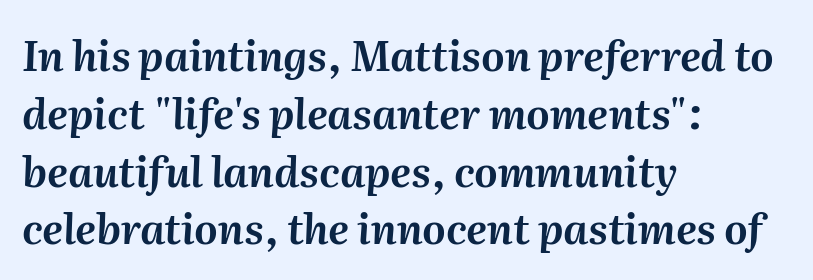
{"italic": "yes", "lean": "right", "slant_degrees": 2, "width": "normal", "stroke_contrast": "medium", "x_height": "medium", "monospaced": "no", "underline": "no", "align": "left", "line_spacing": "normal", "line_spacing_ratio": 1.41, "letter_spacing": "normal", "letter_spacing_em": 0.0, "glyph_px": 41}
